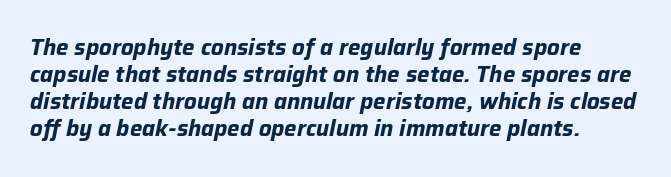
Q: Is the text bold? A: Yes.
Q: Is the text italic (slanted)? A: Yes, it leans right by about 12 degrees.
Q: Is the text underlined? A: No.
Q: Is the spacing between letters normal or unusually wide? A: Normal.
